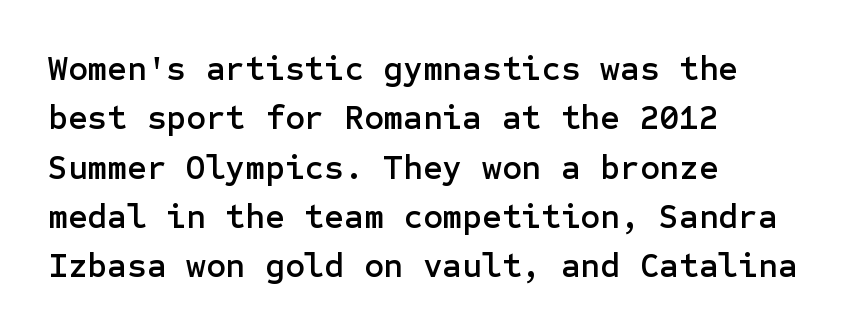
The letterforms sit shoulder to shoulder at normal distance. Do the letters lean? They stand straight. These lines are set flush left with a ragged right edge. The zone under the glyphs is completely vacant. Students, observe: this is what conventionally led text looks like.
